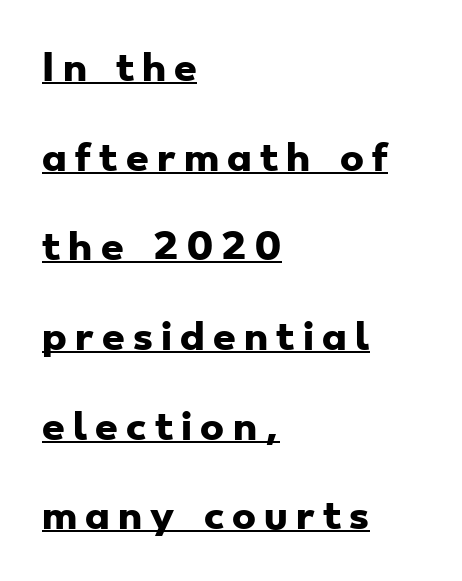
The image shows 36 px heavy, wide sans-serif type; set left-aligned, loose line spacing (2.49x), unusually wide letter spacing (+0.23 em), underlined; low stroke contrast and a small x-height.
